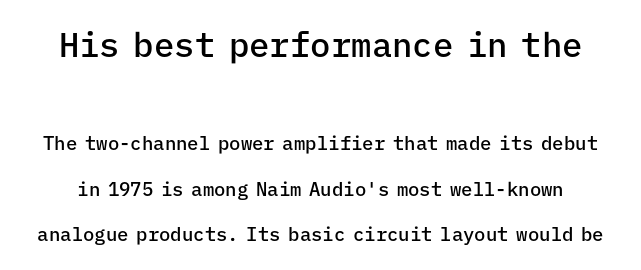
Students, this is semibold: more ink than regular, less than bold. Is this a sans? Yes — the strokes have no serifs. Every character here occupies the same horizontal width, giving the sample a typewriter-like rhythm. Successive baselines arrive slowly, with a big drop between each. Check the space under the baseline: it is left empty.
